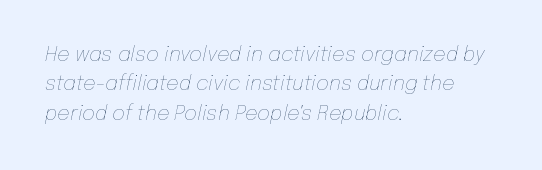
The image shows 20 px text type, italic (leaning right); set left-aligned, normal line spacing (1.47x), normal letter spacing, not underlined.
